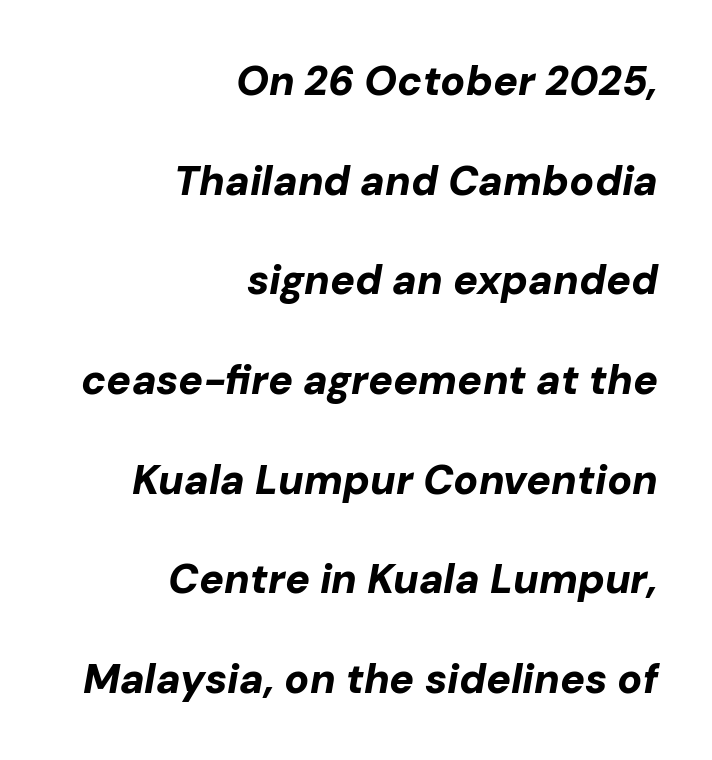
Compared with a flush-left layout, this one pins lines to the opposite, right side. The line texture is even and compact thanks to regular tracking. Think of a printed novel: that variable character pitch is what you see here. A full-strength bold gives these letters their thick strokes.
